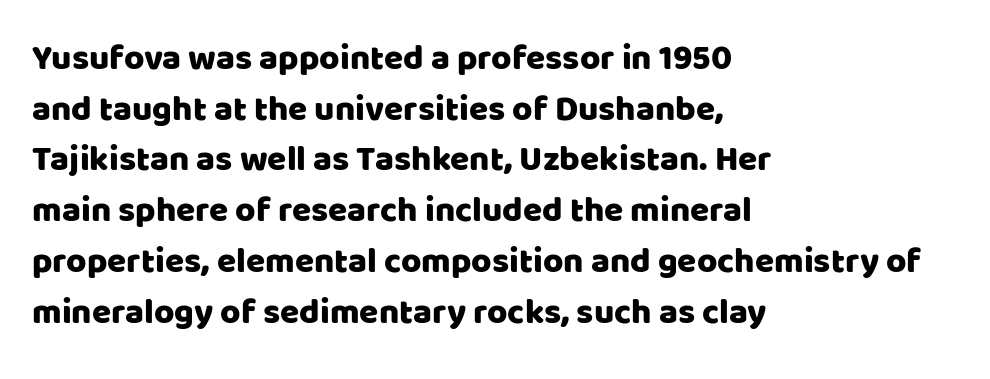
{"serif": "no", "italic": "no", "width": "normal", "stroke_contrast": "low", "x_height": "large", "monospaced": "no", "underline": "no", "align": "left", "line_spacing": "normal", "line_spacing_ratio": 1.45, "letter_spacing": "normal", "letter_spacing_em": 0.0, "glyph_px": 35}
